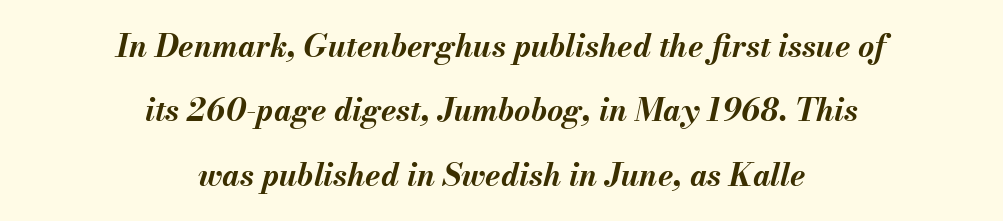
A dark, heavy texture on the line: the type is bold. The glyphs are unaccompanied by any horizontal stroke below them. Summary of vertical rhythm: relaxed, with wide interline spacing. Students, note that the glyphs here touch the page at normal intervals.
